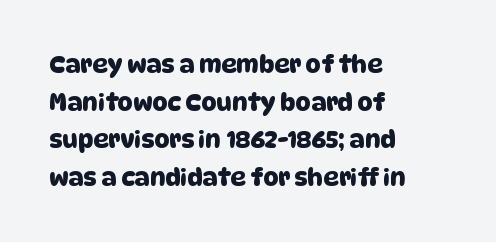
{"underline": "no", "align": "left", "line_spacing": "normal", "line_spacing_ratio": 1.57, "letter_spacing": "normal", "letter_spacing_em": 0.0, "glyph_px": 24}
